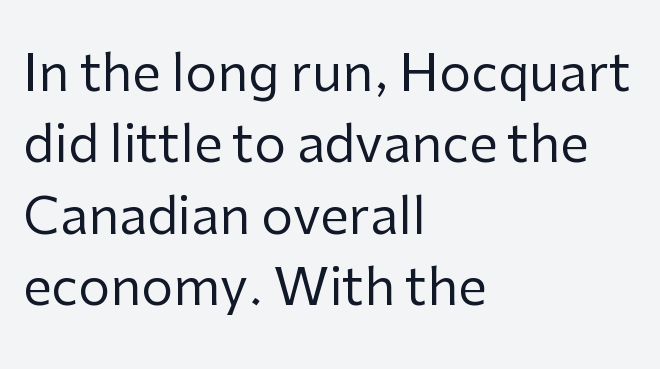
Q: Is the text bold? A: No.
Q: Is the text italic (slanted)? A: No, it is upright.
Q: Is the typeface a serif or a sans-serif typeface? A: Sans-serif.
Q: Is the text underlined? A: No.
Q: How is the paragraph aligned? A: Left-aligned.
Q: Is the spacing between letters normal or unusually wide? A: Normal.
Q: Is the spacing between lines tight, normal or loose? A: Normal.
Q: Width (condensed, normal, or wide)? A: Normal.
Q: Stroke contrast? A: Low.
Q: x-height? A: Medium.
Q: Monospaced? A: No.
